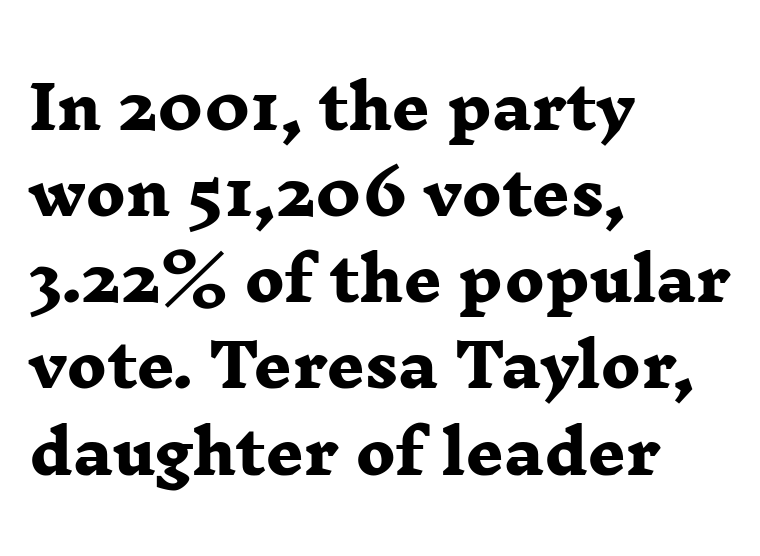
{"serif": "yes", "bold": "yes", "weight": "heavy", "width": "wide", "stroke_contrast": "low", "x_height": "medium", "monospaced": "no", "underline": "no", "align": "left", "line_spacing": "normal", "line_spacing_ratio": 1.46, "letter_spacing": "normal", "letter_spacing_em": 0.0, "glyph_px": 59}
